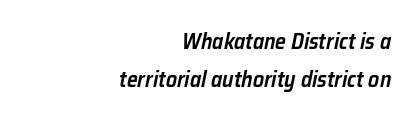
Each word holds together tightly as a unit, with standard inter-letter gaps. The letters are slanted; this is an italic face. Unmarked baselines from the first word to the last. Casual observation: everything's shoved over to the right.
